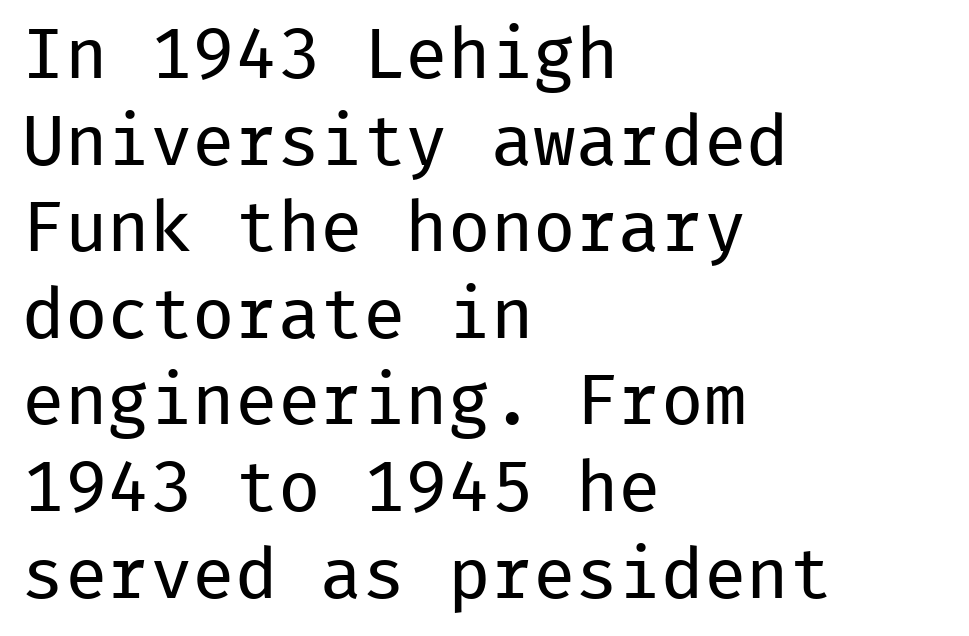
If you drew a ruler down the left edge, every line would touch it. When letters stand straight like this, we call the style roman or upright. You could call the tracking neutral — neither tight nor loose. No letter is thick-stroked: the sample isn't bold. Letterform terminals end flat and unadorned throughout the passage.
